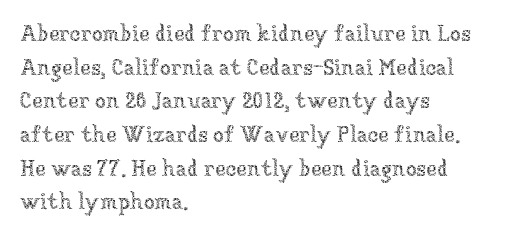
The image shows 22 px text type, upright; set left-aligned, normal line spacing (1.53x), normal letter spacing, not underlined.
